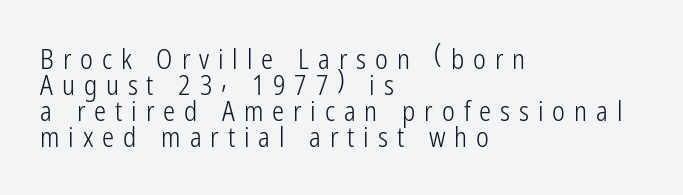
The image shows 27 px text type, upright; set left-aligned, tight line spacing (0.96x), unusually wide letter spacing (+0.33 em), not underlined.
